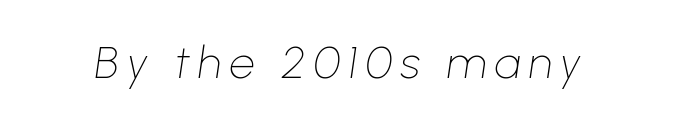
Compared with ordinary roman type, these characters are visibly tilted. Words float on clear page, feet unadorned. Weight: not bold — regular or lighter. Here the designer chose a conventional face with non-uniform glyph widths.
